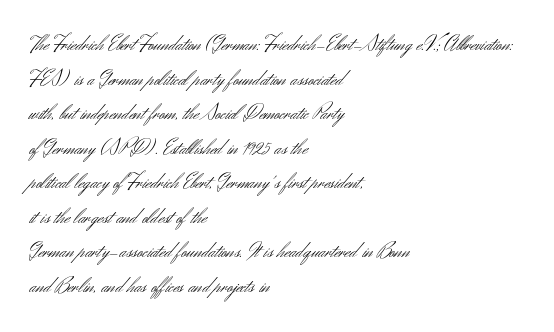
Which margin do the lines hug? The left one — the right edge is uneven. Summary of vertical rhythm: regular, with standard interline spacing. These glyphs show unthickened strokes, regular width or finer. The rendering keeps characters at their native spacing. The gap between lines stays unmarked.
